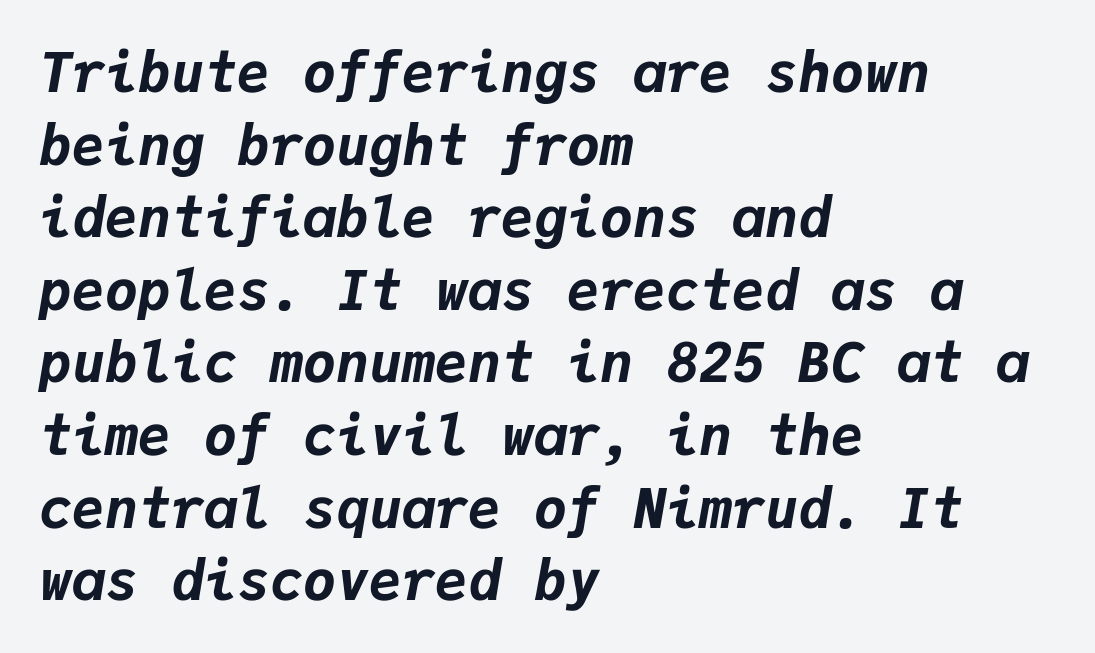
Tracking here is standard; glyphs follow each other at the usual distance. Note the uniform advance width — an 'i' takes as much space as an 'm'. Students, this is bold: see how much ink each stroke carries. Evenly set lines give the paragraph a standard silhouette. Notice how the passage keeps a crisp vertical edge on the left only.
